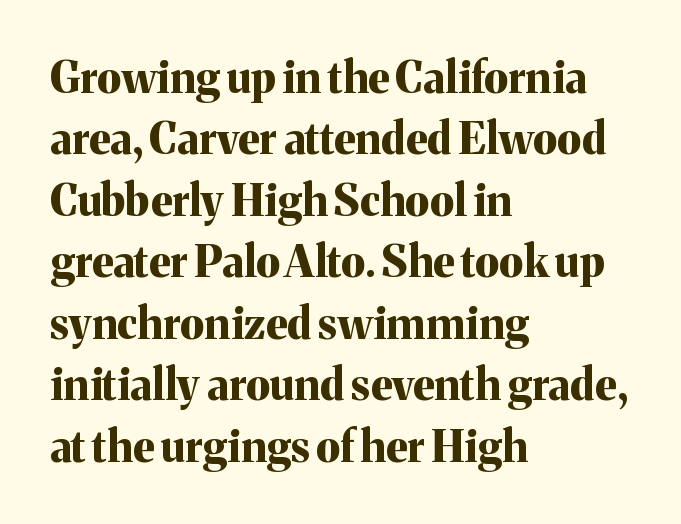
{"serif": "yes", "italic": "no", "bold": "yes", "weight": "bold", "width": "normal", "stroke_contrast": "medium", "x_height": "medium", "monospaced": "no", "underline": "no", "align": "left", "line_spacing": "normal", "line_spacing_ratio": 1.43, "letter_spacing": "normal", "letter_spacing_em": 0.0, "glyph_px": 43}
